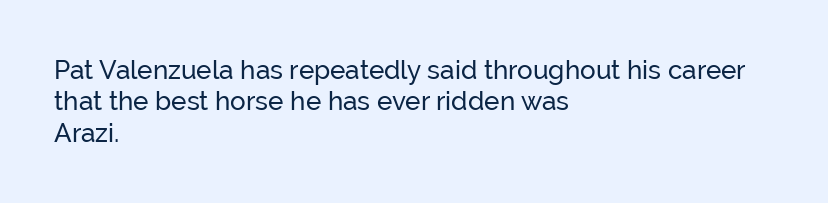
Q: Is the text italic (slanted)? A: No, it is upright.
Q: Is the text underlined? A: No.
Q: How is the paragraph aligned? A: Left-aligned.
Q: Is the spacing between letters normal or unusually wide? A: Normal.
